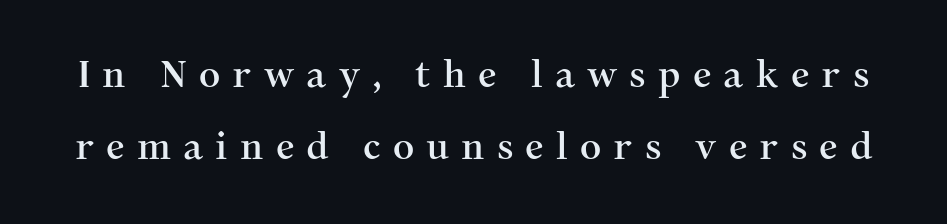
Q: Is the text italic (slanted)? A: No, it is upright.
Q: Is the typeface a serif or a sans-serif typeface? A: Serif.
Q: Is the text underlined? A: No.
Q: Is the spacing between letters normal or unusually wide? A: Unusually wide.
Q: Is the spacing between lines tight, normal or loose? A: Loose.
Q: Width (condensed, normal, or wide)? A: Normal.
Q: Stroke contrast? A: Medium.
Q: x-height? A: Medium.
Q: Monospaced? A: No.
